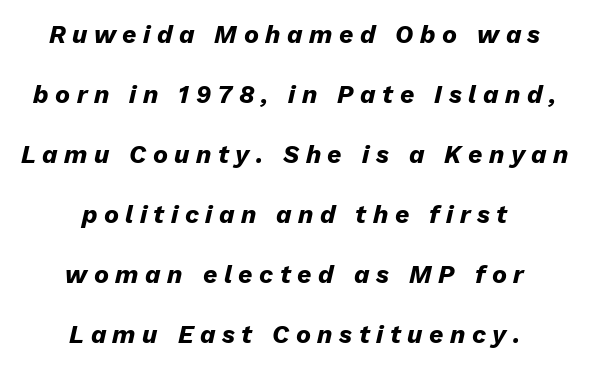
{"italic": "yes", "lean": "right", "slant_degrees": 13, "bold": "yes", "underline": "no", "align": "center", "line_spacing": "loose", "line_spacing_ratio": 2.4, "letter_spacing": "wide", "letter_spacing_em": 0.26, "glyph_px": 25}
